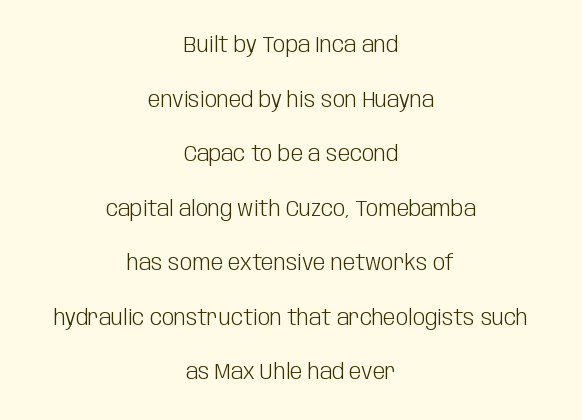
Q: Is the text bold? A: No.
Q: Is the text italic (slanted)? A: No, it is upright.
Q: Is the text underlined? A: No.
Q: How is the paragraph aligned? A: Centered.
Q: Is the spacing between letters normal or unusually wide? A: Normal.
Q: Is the spacing between lines tight, normal or loose? A: Loose.
